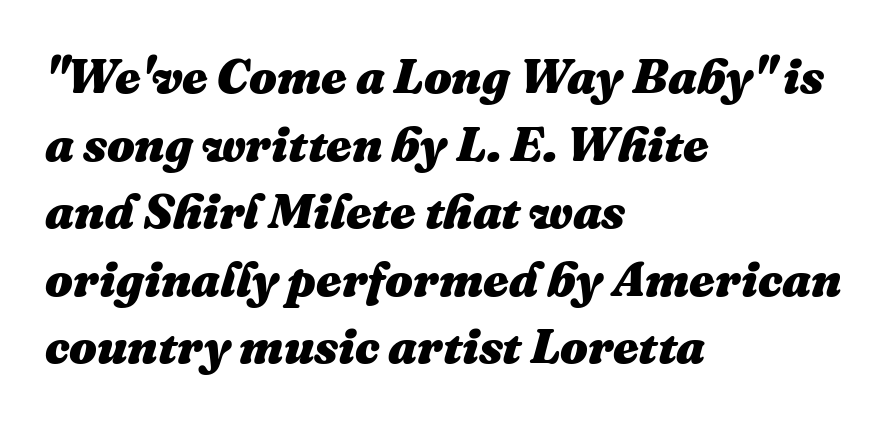
{"italic": "yes", "lean": "right", "slant_degrees": 16, "bold": "yes", "weight": "heavy", "width": "normal", "stroke_contrast": "medium", "x_height": "medium", "monospaced": "no", "underline": "no", "align": "left", "line_spacing": "normal", "line_spacing_ratio": 1.38, "letter_spacing": "normal", "letter_spacing_em": 0.0, "glyph_px": 49}
